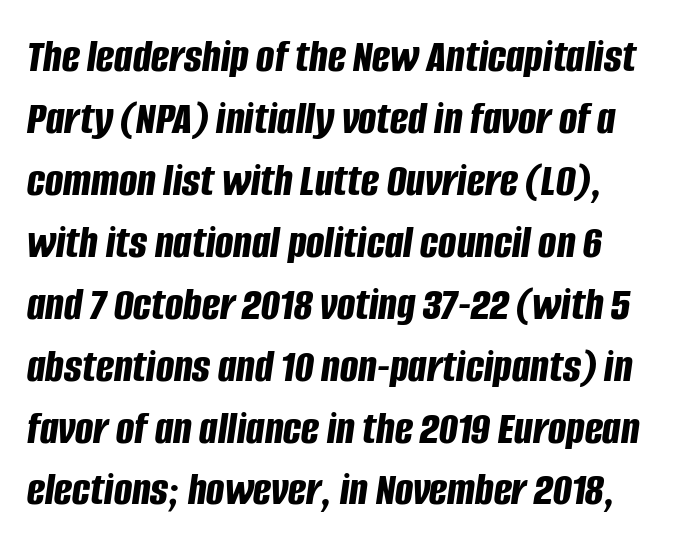
Q: Is the text bold? A: Yes.
Q: Is the text italic (slanted)? A: Yes, it leans right by about 8 degrees.
Q: Is the text underlined? A: No.
Q: Is the spacing between letters normal or unusually wide? A: Normal.
Q: Is the spacing between lines tight, normal or loose? A: Normal.
Q: Width (condensed, normal, or wide)? A: Condensed.
Q: Stroke contrast? A: Low.
Q: x-height? A: Large.
Q: Monospaced? A: No.
